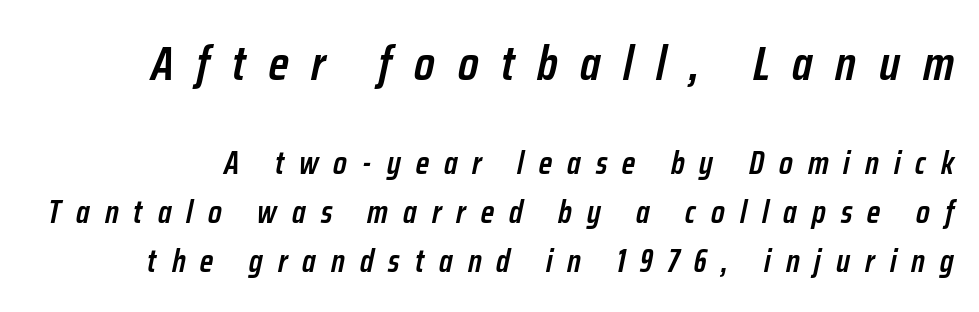
The image shows 48 px semibold, condensed type, italic (leaning right); set normal line spacing (1.53x), unusually wide letter spacing (+0.47 em), not underlined; the first (top) block is 1.5x larger; low stroke contrast and a medium x-height.
